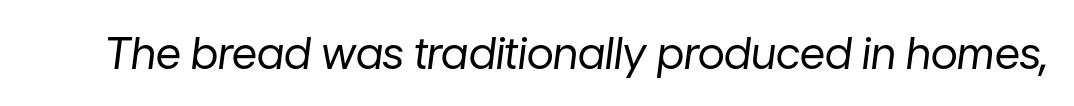
The specimen omits any rule beneath the text block's lines. Nothing heavy about these letters — not bold at all. In terms of posture, this sample is oblique. Spacing verdict: proportional, widths tailored to each character.
